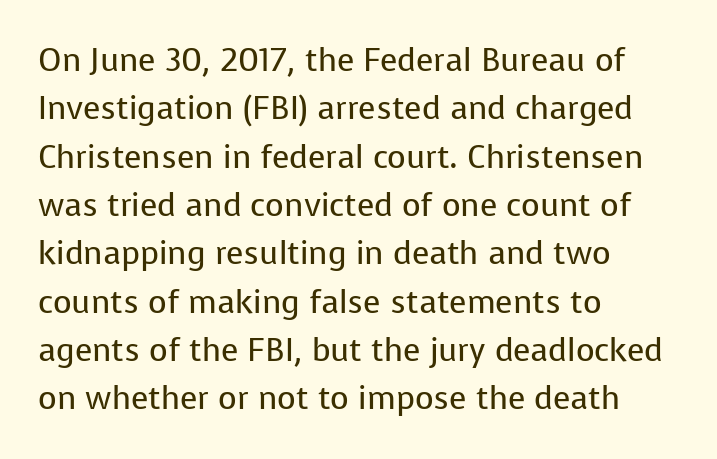
The image shows 32 px regular-weight sans-serif type, upright; set left-aligned, normal line spacing (1.51x), normal letter spacing, not underlined; low stroke contrast and a medium x-height.
